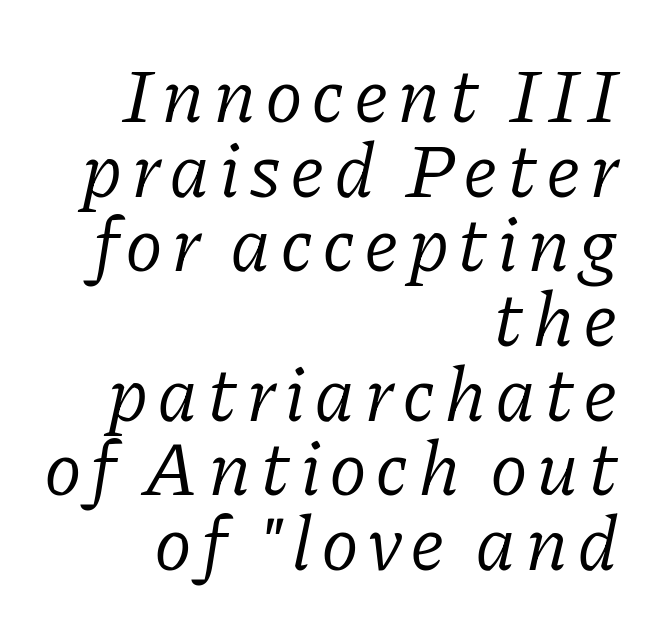
The image shows 77 px regular-weight serif type, italic (leaning right); set right-aligned, tight line spacing (0.97x), not underlined; low stroke contrast and a medium x-height.
